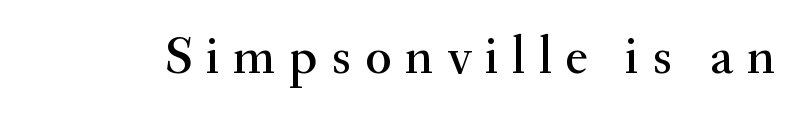
Check under the words: just untouched page. You could only call the tracking loose — the letters float apart. Every character sits straight up, as roman type does. The rendering uses natural spacing where letterforms have individual widths.
